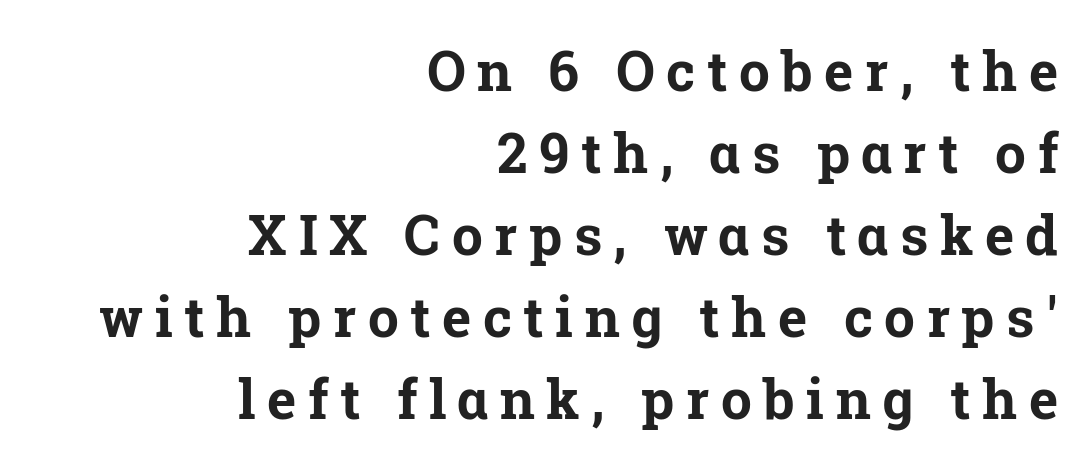
Think of a printed novel: that variable character pitch is what you see here. Note: serifs present on the glyphs. The passage shown has open, widely tracked lettering throughout. What's the leading like? Ordinary, nothing unusual. The passage is arranged like a letterhead date or caption credit — flush right. A typesetter would mark this as roman, not italic.
